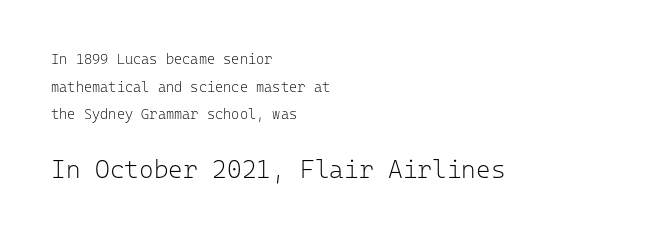
{"italic": "no", "bold": "no", "underline": "no", "align": "left", "line_spacing": "loose", "line_spacing_ratio": 1.98, "letter_spacing": "normal", "letter_spacing_em": 0.0, "larger_block": "second", "size_ratio": 1.79, "glyph_px": 25}
